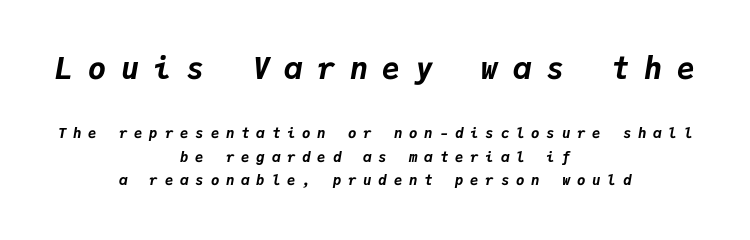
{"italic": "yes", "lean": "right", "slant_degrees": 9, "bold": "yes", "weight": "bold", "width": "normal", "stroke_contrast": "low", "x_height": "medium", "monospaced": "yes", "underline": "no", "align": "center", "line_spacing": "normal", "line_spacing_ratio": 1.68, "letter_spacing": "wide", "letter_spacing_em": 0.49, "larger_block": "first", "size_ratio": 2.14, "glyph_px": 30}
